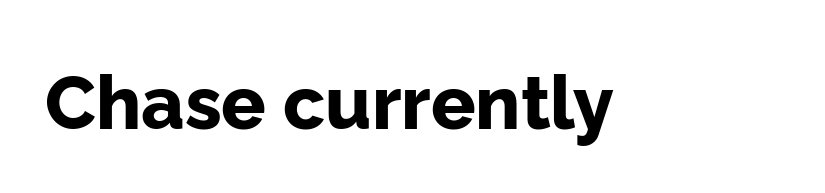
The image shows 74 px bold sans-serif type, upright; set normal letter spacing, not underlined; low stroke contrast and a medium x-height.
